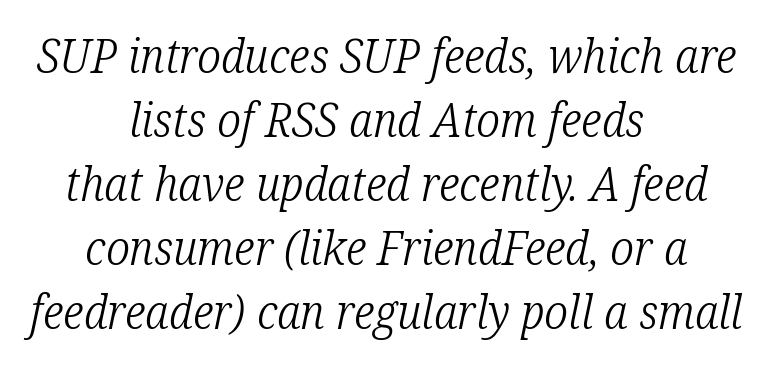
{"serif": "yes", "italic": "yes", "lean": "right", "slant_degrees": 12, "bold": "no", "weight": "light", "width": "condensed", "stroke_contrast": "low", "x_height": "medium", "monospaced": "no", "underline": "no", "align": "center", "line_spacing": "normal", "line_spacing_ratio": 1.36, "letter_spacing": "normal", "letter_spacing_em": 0.0, "glyph_px": 47}
